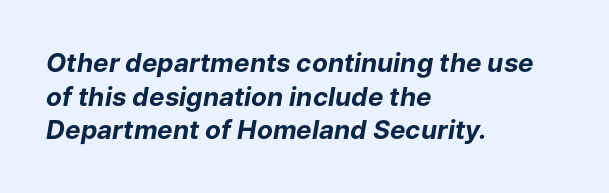
The image shows 26 px bold type, italic (leaning right); set left-aligned, normal line spacing (1.29x), normal letter spacing, not underlined.
